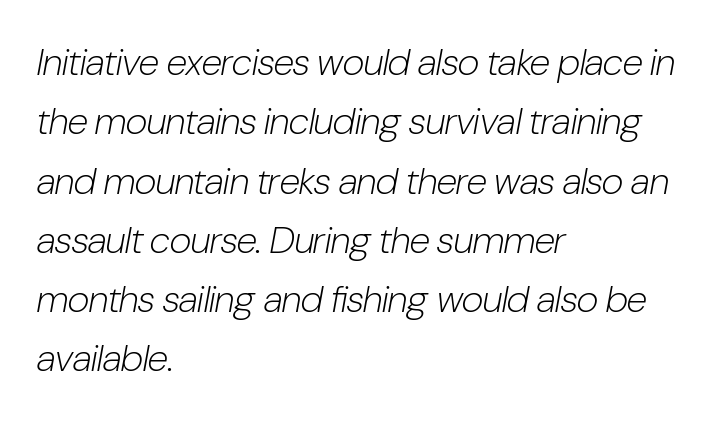
The letters sit at their default tracking, neither squeezed nor spread. A normal amount of white space separates one row of letters from the next. Line beginnings align vertically; line endings do not. Weight class: somewhere from thin through regular. There's an unmistakable incline to the writing here.
